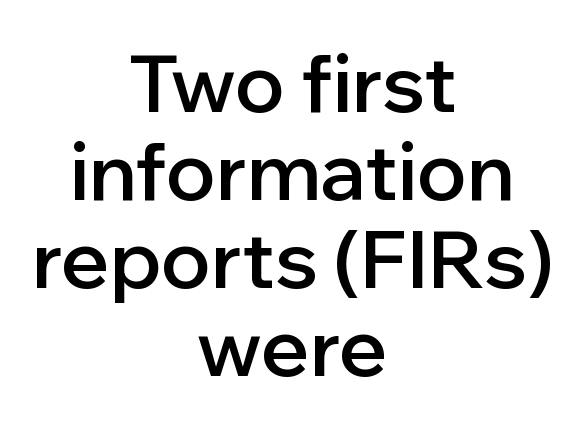
{"serif": "no", "italic": "no", "bold": "semi", "weight": "semibold", "width": "normal", "stroke_contrast": "low", "x_height": "medium", "monospaced": "no", "underline": "no", "align": "center", "line_spacing": "tight", "line_spacing_ratio": 1.1, "letter_spacing": "normal", "letter_spacing_em": 0.0, "glyph_px": 80}
